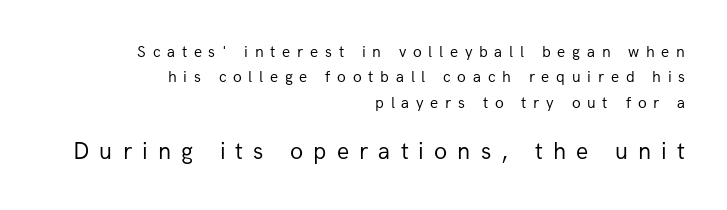
Q: Is the text bold? A: No.
Q: Is the text italic (slanted)? A: No, it is upright.
Q: Is the text underlined? A: No.
Q: How is the paragraph aligned? A: Right-aligned.
Q: Is the spacing between letters normal or unusually wide? A: Unusually wide.
Q: Is the spacing between lines tight, normal or loose? A: Normal.
Q: Which block of text is set in a larger size, the first (top) or the second (bottom)? A: The second (bottom) one.
